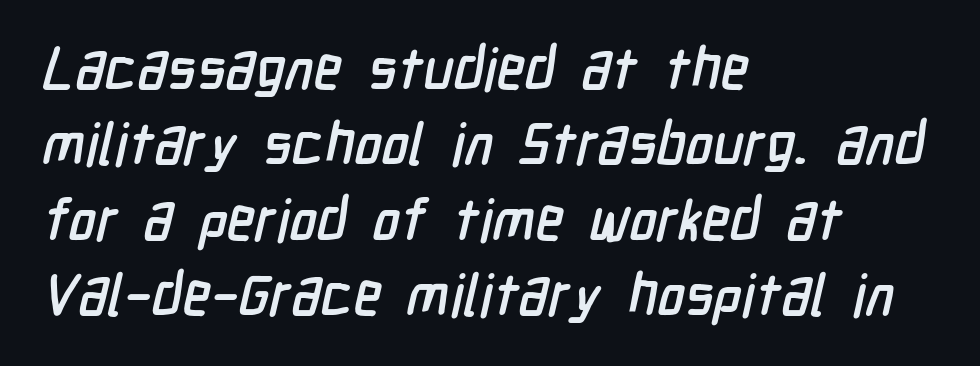
{"serif": "no", "width": "condensed", "stroke_contrast": "low", "x_height": "medium", "monospaced": "no", "underline": "no", "align": "left", "line_spacing": "normal", "line_spacing_ratio": 1.3, "letter_spacing": "normal", "letter_spacing_em": 0.0, "glyph_px": 58}
